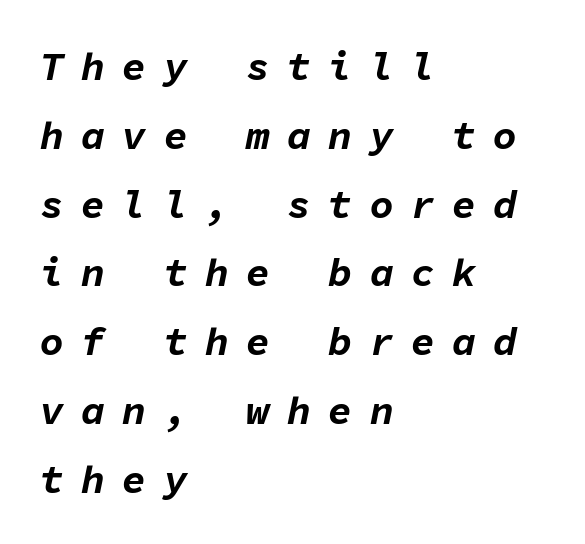
The image shows 40 px bold type, italic (leaning right), monospaced; set left-aligned, line spacing 1.72x, unusually wide letter spacing (+0.43 em), not underlined; low stroke contrast and a medium x-height.
